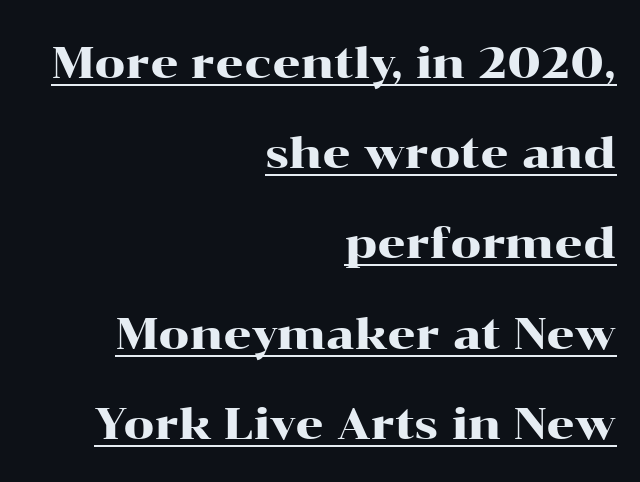
Q: Is the text italic (slanted)? A: No, it is upright.
Q: Is the typeface a serif or a sans-serif typeface? A: Serif.
Q: Is the text underlined? A: Yes.
Q: How is the paragraph aligned? A: Right-aligned.
Q: Is the spacing between letters normal or unusually wide? A: Normal.
Q: Is the spacing between lines tight, normal or loose? A: Loose.
Q: Width (condensed, normal, or wide)? A: Wide.
Q: Stroke contrast? A: High.
Q: x-height? A: Medium.
Q: Monospaced? A: No.
